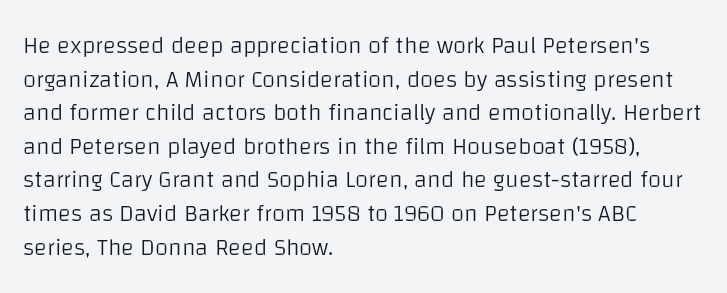
The image shows 24 px text type, upright; set left-aligned, normal line spacing (1.4x), normal letter spacing, not underlined.
